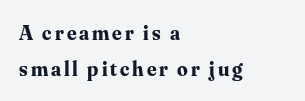
{"italic": "no", "bold": "yes", "underline": "no", "align": "left", "line_spacing": "normal", "line_spacing_ratio": 1.7, "glyph_px": 21}
